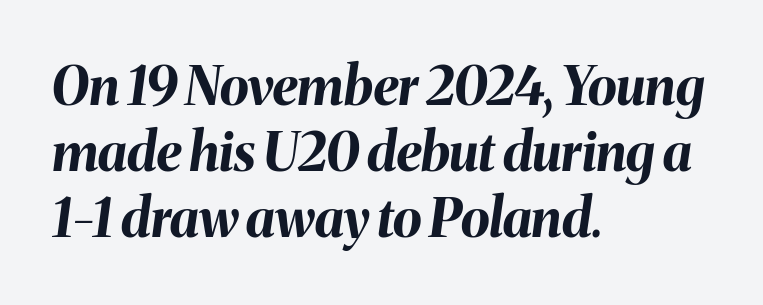
Nobody touched the tracking dial on this one. This sample uses an oblique cut, with every glyph tilted off the vertical. The rendering anchors every line to the left-hand side. Any mark beneath the type? The region is blank. Chunky letters — that's bold for sure. Summary of vertical rhythm: regular, with standard interline spacing.
